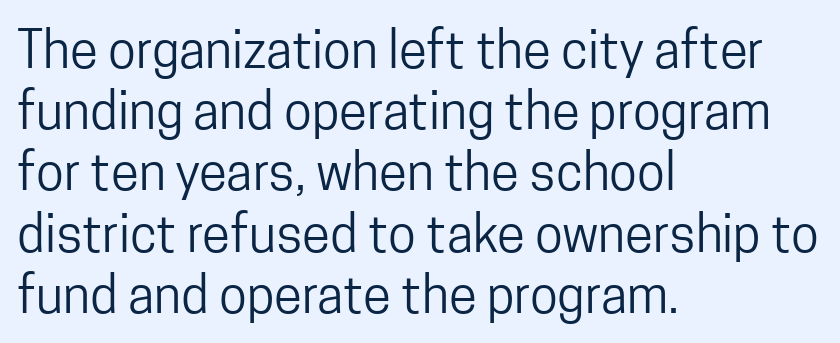
Check under the words: just untouched page. Observe the absence of serifs on each vertical stroke in this sample. Weight: regular or lighter. Ascenders rise straight up at ninety degrees.
